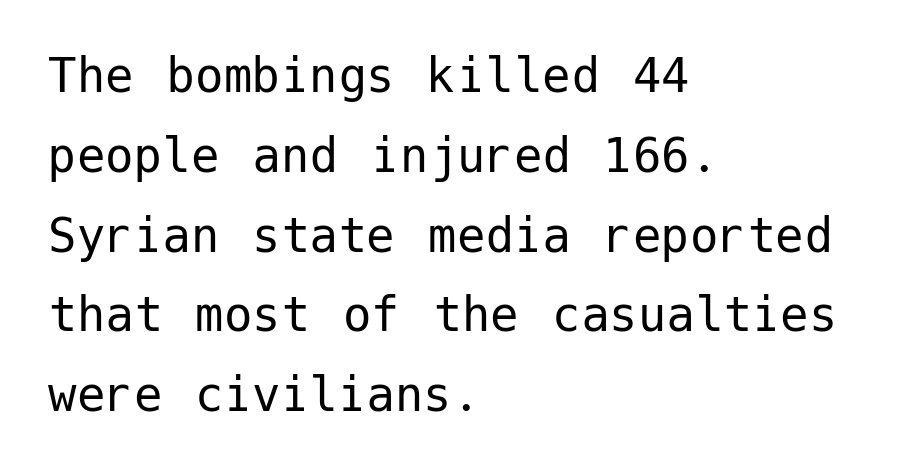
The image shows 57 px regular-weight sans-serif type, upright; set left-aligned, normal line spacing (1.4x), normal letter spacing, not underlined; low stroke contrast and a medium x-height.
